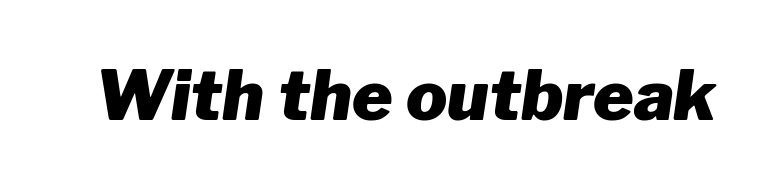
Q: Is the text bold? A: Yes.
Q: Is the text italic (slanted)? A: Yes, it leans right by about 8 degrees.
Q: Is the text underlined? A: No.
Q: Is the spacing between letters normal or unusually wide? A: Normal.
Q: Width (condensed, normal, or wide)? A: Normal.
Q: Stroke contrast? A: Low.
Q: x-height? A: Medium.
Q: Monospaced? A: No.
